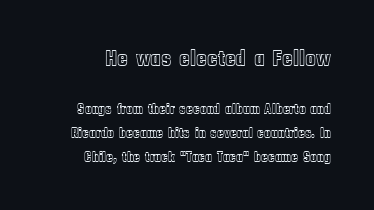
Q: Is the text italic (slanted)? A: No, it is upright.
Q: Is the text underlined? A: No.
Q: Is the spacing between letters normal or unusually wide? A: Normal.
Q: Which block of text is set in a larger size, the first (top) or the second (bottom)? A: The first (top) one.
